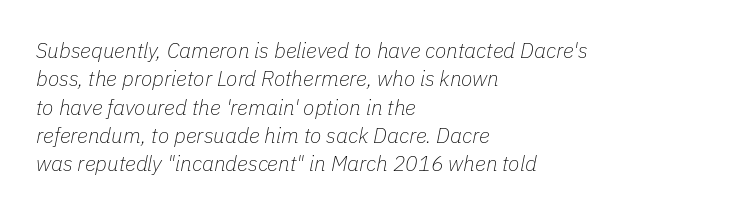
Q: Is the text bold? A: No.
Q: Is the text italic (slanted)? A: Yes, it leans right by about 11 degrees.
Q: Is the text underlined? A: No.
Q: How is the paragraph aligned? A: Left-aligned.
Q: Is the spacing between letters normal or unusually wide? A: Normal.
Q: Is the spacing between lines tight, normal or loose? A: Normal.
